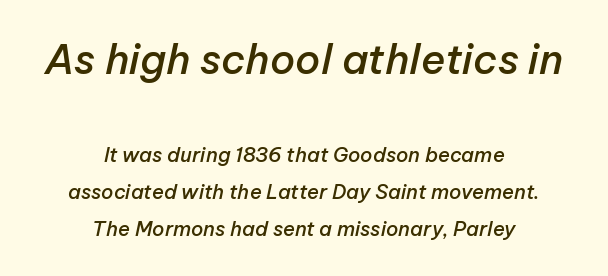
The image shows 41 px semibold type, italic (leaning right); set centered, line spacing 1.86x, normal letter spacing, not underlined; the first (top) block is 2.05x larger; low stroke contrast and a medium x-height.
